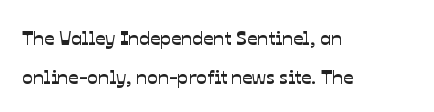
The image shows 20 px text type; set left-aligned, loose line spacing (1.95x), normal letter spacing, not underlined.
